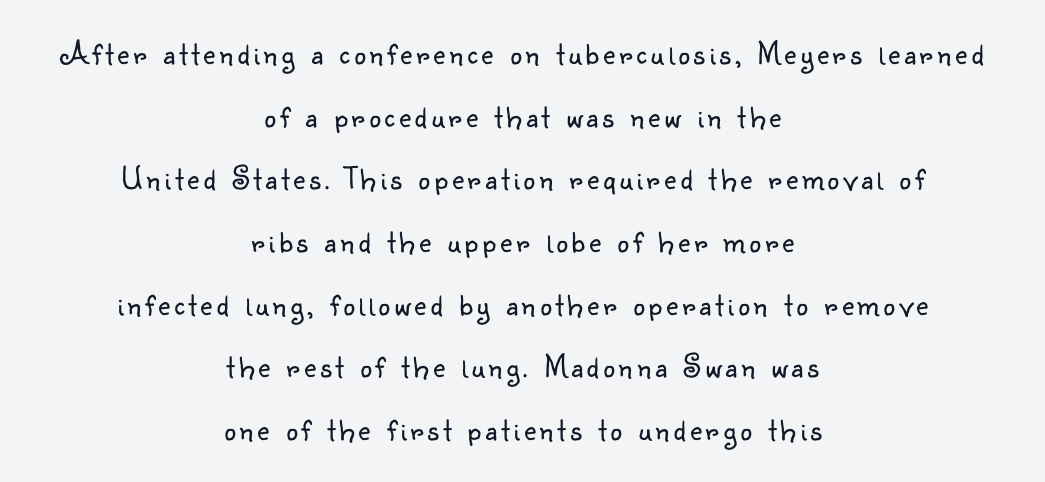
Q: Is the text bold? A: No.
Q: Is the text italic (slanted)? A: No, it is upright.
Q: Is the typeface a serif or a sans-serif typeface? A: Sans-serif.
Q: Is the text underlined? A: No.
Q: How is the paragraph aligned? A: Centered.
Q: Is the spacing between lines tight, normal or loose? A: Loose.
Q: Width (condensed, normal, or wide)? A: Normal.
Q: Stroke contrast? A: Low.
Q: x-height? A: Small.
Q: Monospaced? A: No.
